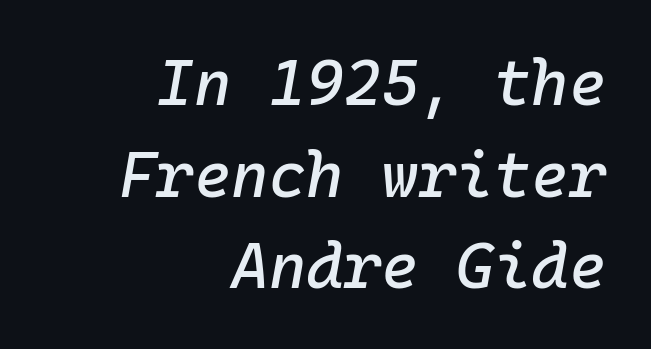
The image shows 64 px text type, italic (leaning right), monospaced; set right-aligned, normal line spacing (1.43x), normal letter spacing, not underlined; low stroke contrast and a medium x-height.
